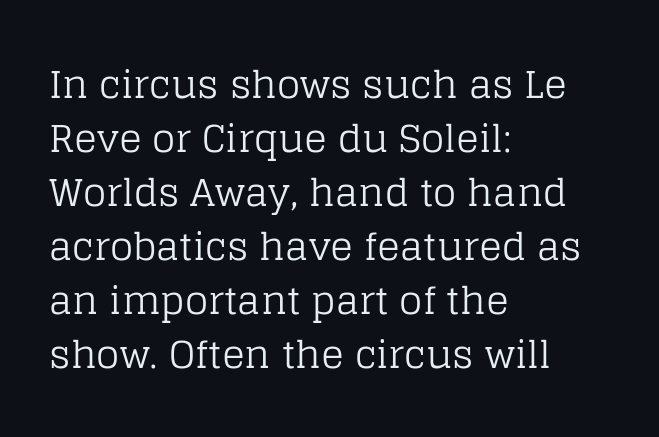
The image shows 38 px regular-weight serif type, upright; set left-aligned, normal line spacing (1.42x), normal letter spacing, not underlined; low stroke contrast and a large x-height.
